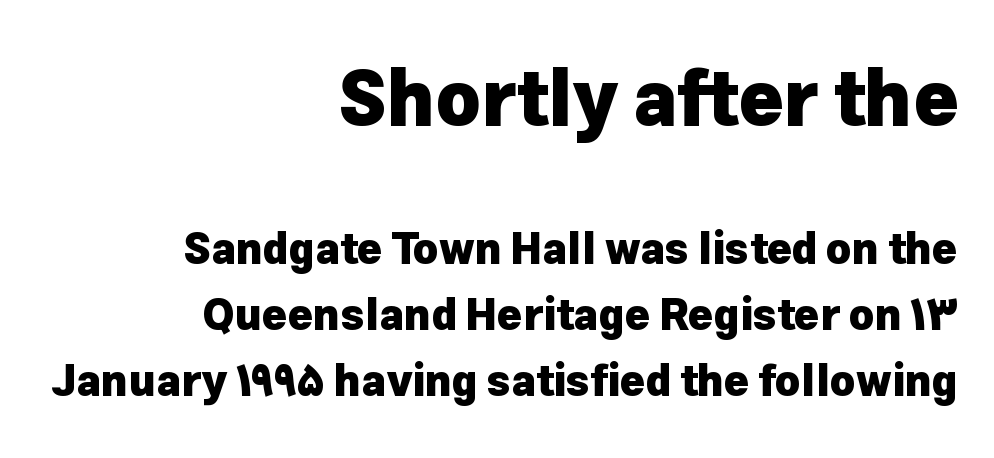
Q: Is the text bold? A: Yes.
Q: Is the text italic (slanted)? A: No, it is upright.
Q: Is the typeface a serif or a sans-serif typeface? A: Sans-serif.
Q: Is the text underlined? A: No.
Q: How is the paragraph aligned? A: Right-aligned.
Q: Is the spacing between letters normal or unusually wide? A: Normal.
Q: Is the spacing between lines tight, normal or loose? A: Normal.
Q: Which block of text is set in a larger size, the first (top) or the second (bottom)? A: The first (top) one.
Q: Width (condensed, normal, or wide)? A: Normal.
Q: Stroke contrast? A: Low.
Q: x-height? A: Medium.
Q: Monospaced? A: No.
